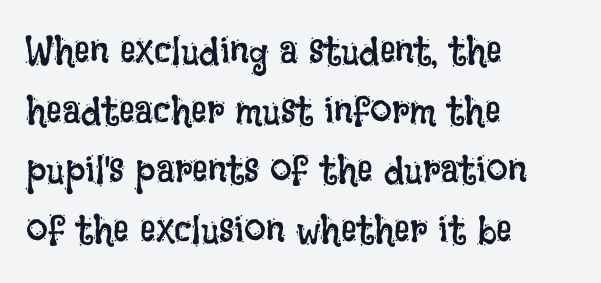
Baseline-to-baseline distance is the conventional proportion of letter height. Decoration check: the copy has no underline. Left-aligned paragraph, ragged on the right. Looks like regular typesetting: each glyph gets only the width it needs.
